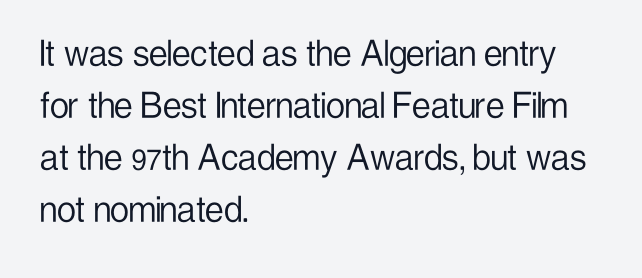
Just letters on the line, the space beneath them empty. Nobody touched the tracking dial on this one. Compared with a typical body face, this is equally light or lighter still. The lines are quadded left.
